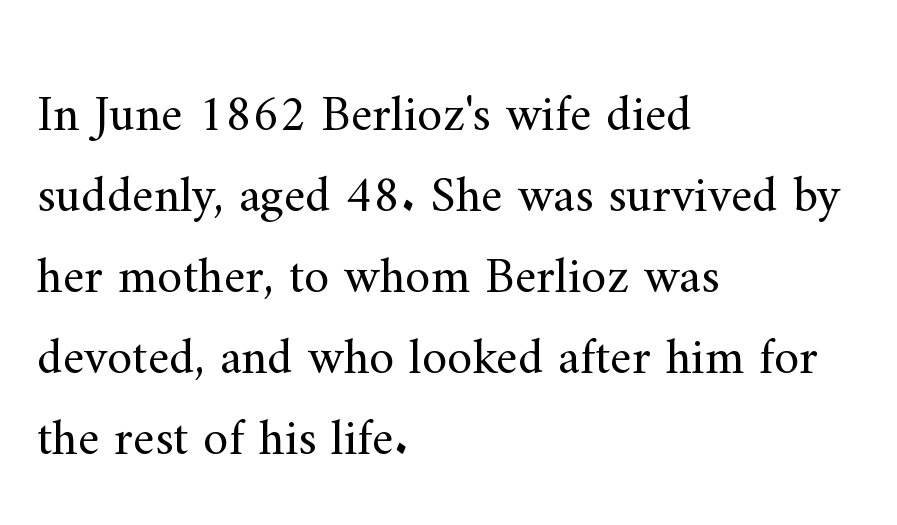
{"serif": "yes", "italic": "no", "bold": "no", "weight": "regular", "width": "normal", "stroke_contrast": "medium", "x_height": "small", "monospaced": "no", "underline": "no", "align": "left", "line_spacing": "normal", "line_spacing_ratio": 1.59, "letter_spacing": "normal", "letter_spacing_em": 0.0, "glyph_px": 51}
